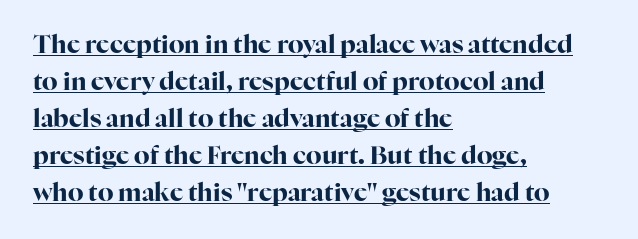
The ragged edge is on the right, which tells us the setting is flush left. The rendering uses a bold face; every stroke is thick and dark. Decoration check: the copy is underlined. Quick note: interline space is typical.
